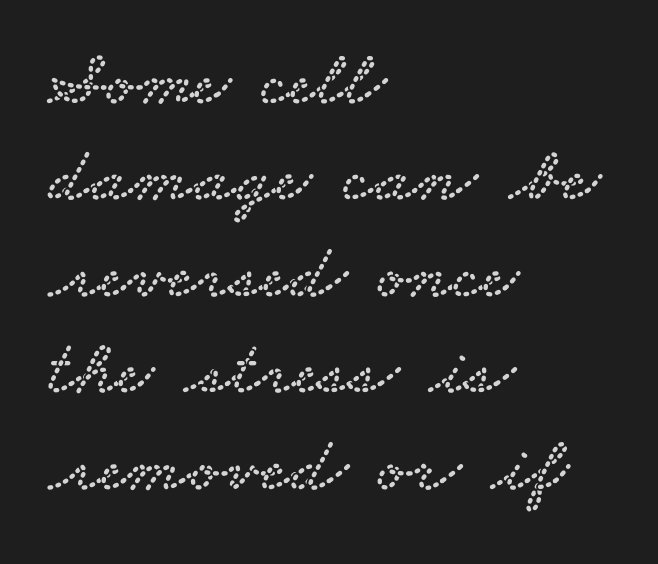
{"serif": "yes", "width": "wide", "stroke_contrast": "low", "x_height": "small", "monospaced": "no", "underline": "no", "align": "left", "line_spacing_ratio": 1.22, "letter_spacing": "normal", "letter_spacing_em": 0.0, "glyph_px": 79}
